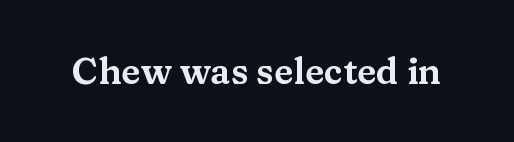
Q: Is the text italic (slanted)? A: No, it is upright.
Q: Is the typeface a serif or a sans-serif typeface? A: Serif.
Q: Is the text underlined? A: No.
Q: Is the spacing between letters normal or unusually wide? A: Normal.
Q: Width (condensed, normal, or wide)? A: Wide.
Q: Stroke contrast? A: Medium.
Q: x-height? A: Medium.
Q: Monospaced? A: No.
